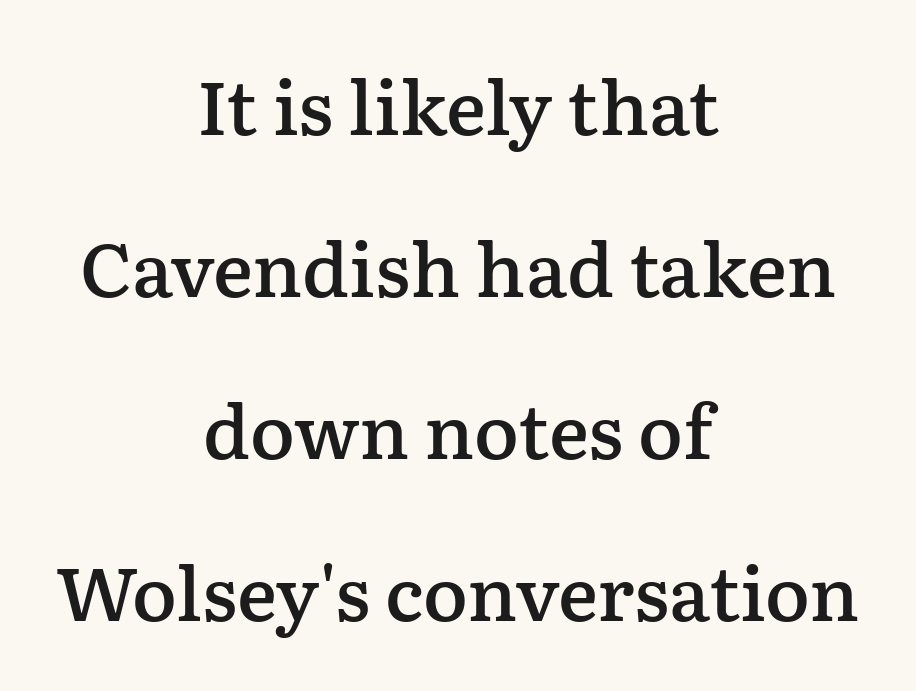
Plain, unruled lines of type. This is the regular roman posture of the typeface. The tracking reads as untouched default to a designer's eye. A semibold gives these letters moderate extra thickness, short of bold.
